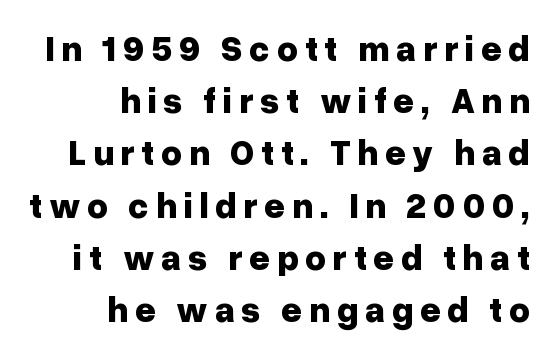
{"serif": "no", "italic": "no", "bold": "yes", "weight": "bold", "width": "normal", "stroke_contrast": "low", "x_height": "medium", "monospaced": "no", "underline": "no", "align": "right", "line_spacing": "normal", "line_spacing_ratio": 1.45, "glyph_px": 36}
